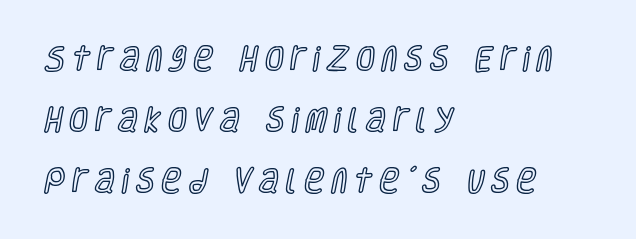
The image shows 27 px text type; set left-aligned, loose line spacing (2.26x), unusually wide letter spacing (+0.27 em), not underlined.
